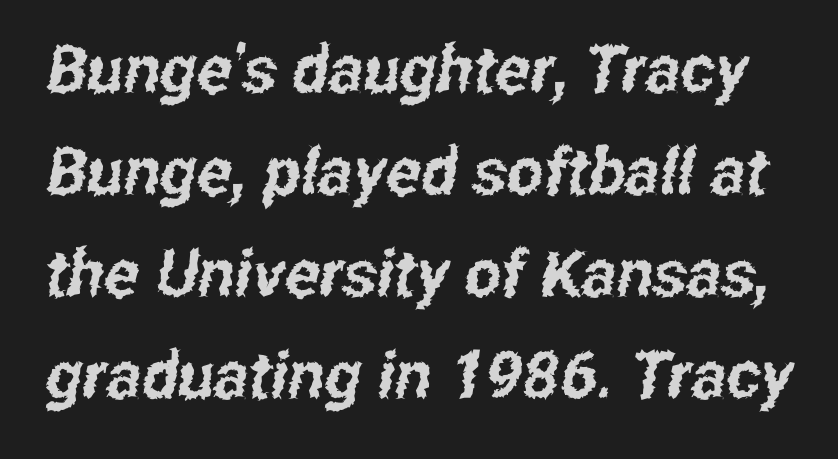
Q: Is the typeface a serif or a sans-serif typeface? A: Sans-serif.
Q: Is the text underlined? A: No.
Q: Is the spacing between letters normal or unusually wide? A: Normal.
Q: Is the spacing between lines tight, normal or loose? A: Normal.
Q: Width (condensed, normal, or wide)? A: Condensed.
Q: Stroke contrast? A: Low.
Q: x-height? A: Medium.
Q: Monospaced? A: No.
